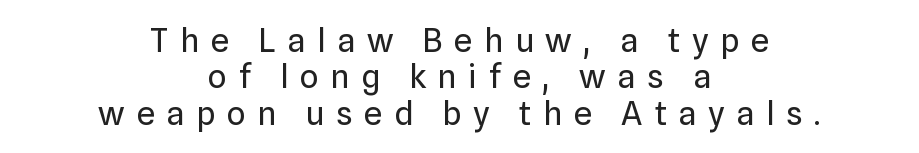
{"serif": "no", "italic": "no", "bold": "no", "weight": "regular", "width": "normal", "stroke_contrast": "low", "x_height": "medium", "monospaced": "no", "underline": "no", "align": "center", "line_spacing": "tight", "line_spacing_ratio": 1.1, "letter_spacing": "wide", "letter_spacing_em": 0.35, "glyph_px": 33}
